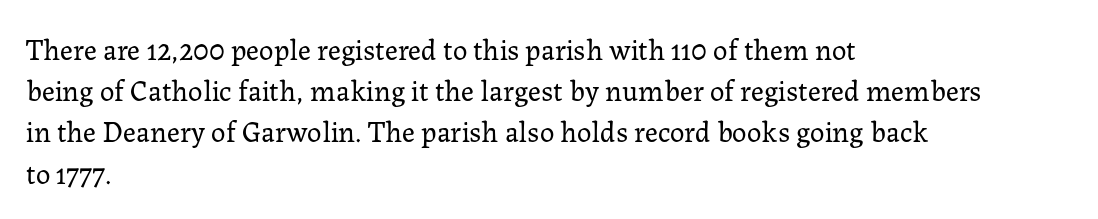
Clear beneath every line of the passage. The strokes carry an ordinary text weight at most. This is serif lettering, the kind often seen in printed books. Vertically, the passage feels balanced, rows spaced as you'd expect. The text block is weighted toward the left margin, trailing off unevenly rightward. Think of a printed novel: that variable character pitch is what you see here.
